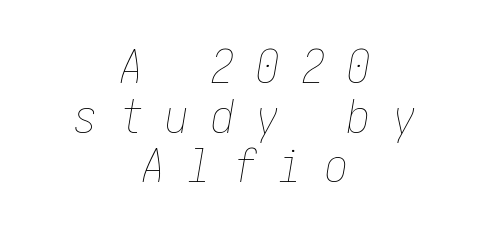
The image shows 46 px thin, condensed type, italic (leaning right); set centered, tight line spacing (1.08x), unusually wide letter spacing (+0.49 em), not underlined; low stroke contrast and a medium x-height.
